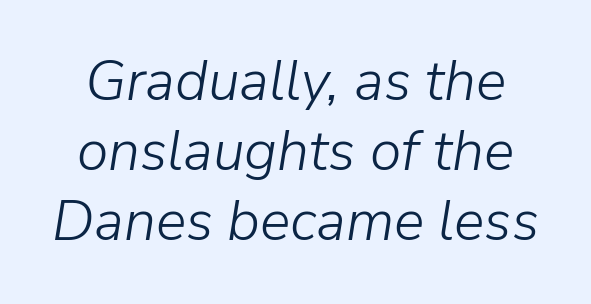
Beneath every word, the page is bare. Standard letterfit; no display-style spreading of the glyphs. The weight tops out at a normal text grade. Yep, that's italic — everything's leaning. The rendering uses natural spacing where letterforms have individual widths.
